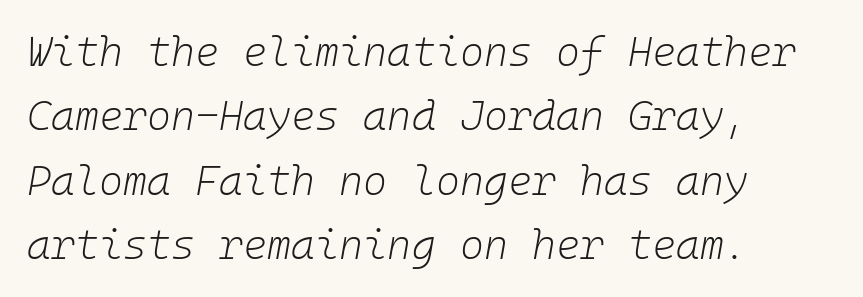
Q: Is the text bold? A: No.
Q: Is the text italic (slanted)? A: Yes, it leans right by about 10 degrees.
Q: Is the text underlined? A: No.
Q: How is the paragraph aligned? A: Left-aligned.
Q: Is the spacing between letters normal or unusually wide? A: Normal.
Q: Is the spacing between lines tight, normal or loose? A: Normal.
Q: Width (condensed, normal, or wide)? A: Normal.
Q: Stroke contrast? A: Low.
Q: x-height? A: Medium.
Q: Monospaced? A: Yes.
